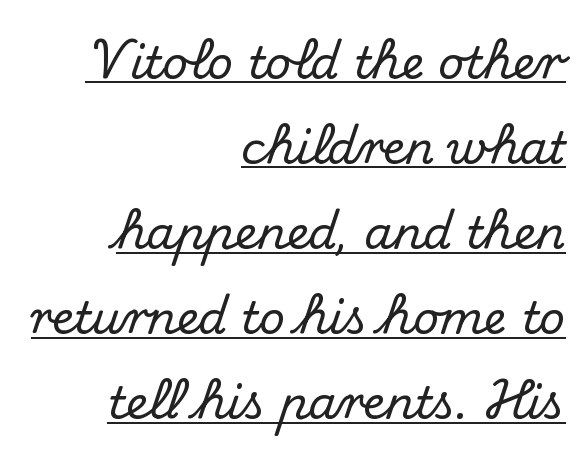
{"serif": "yes", "width": "normal", "stroke_contrast": "medium", "x_height": "small", "monospaced": "no", "underline": "yes", "align": "right", "line_spacing_ratio": 1.89, "letter_spacing": "normal", "letter_spacing_em": 0.0, "glyph_px": 45}
